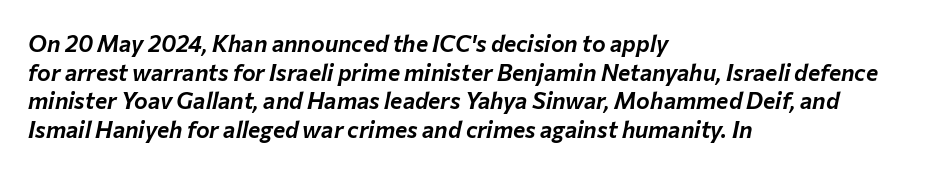
The image shows 23 px text type, italic (leaning right); set left-aligned, line spacing 1.24x, normal letter spacing, not underlined.
